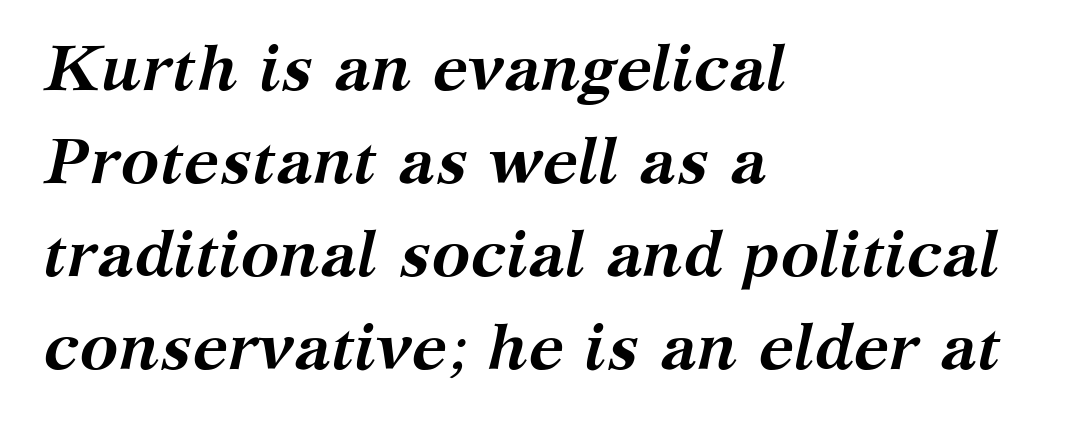
Q: Is the text bold? A: Yes.
Q: Is the text italic (slanted)? A: Yes, it leans right by about 12 degrees.
Q: Is the typeface a serif or a sans-serif typeface? A: Serif.
Q: Is the text underlined? A: No.
Q: How is the paragraph aligned? A: Left-aligned.
Q: Is the spacing between letters normal or unusually wide? A: Normal.
Q: Is the spacing between lines tight, normal or loose? A: Normal.
Q: Width (condensed, normal, or wide)? A: Normal.
Q: Stroke contrast? A: Medium.
Q: x-height? A: Medium.
Q: Monospaced? A: No.
